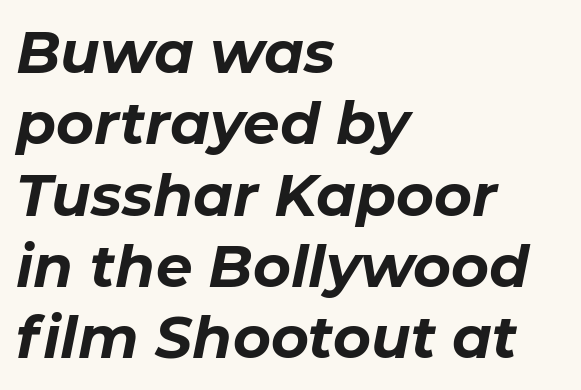
Q: Is the text bold? A: Yes.
Q: Is the text italic (slanted)? A: Yes, it leans right by about 11 degrees.
Q: Is the text underlined? A: No.
Q: How is the paragraph aligned? A: Left-aligned.
Q: Is the spacing between letters normal or unusually wide? A: Normal.
Q: Width (condensed, normal, or wide)? A: Normal.
Q: Stroke contrast? A: Low.
Q: x-height? A: Medium.
Q: Monospaced? A: No.
